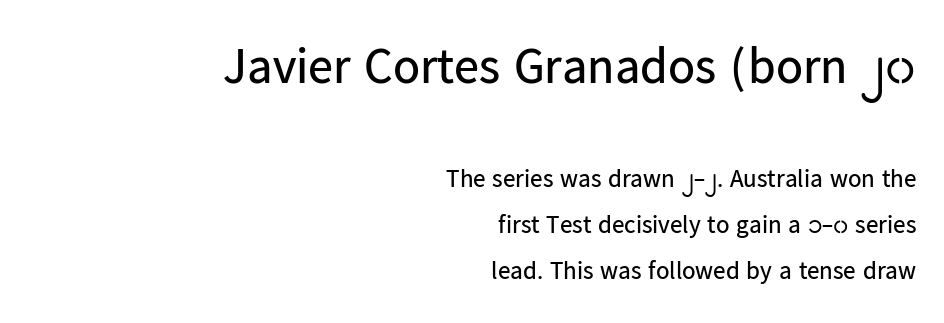
A sans-serif font was chosen for this passage. These two chunks differ in scale, with the top chunk taking the larger measure. Glance below the letters and you will spot only blank space. Words appear dense and cohesive because spacing is normal. Caption: face not bold, strokes unweighted.
